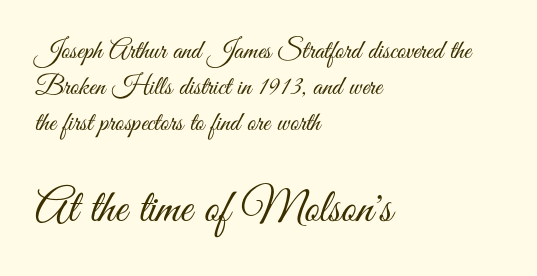
The rendering uses natural spacing where letterforms have individual widths. The gap between lines stays unmarked. The block of text has a typical density, with ordinary space between rows. Each word holds together tightly as a unit, with standard inter-letter gaps. In terms of letterform style, serifs are entirely absent.
